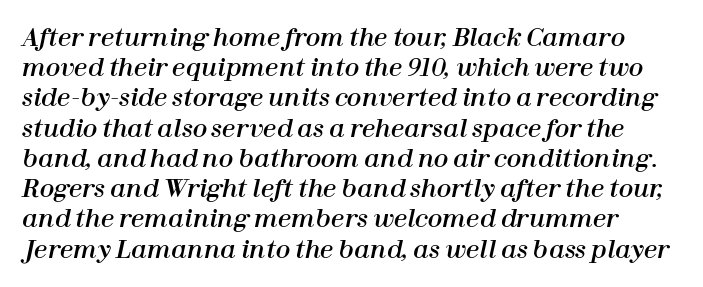
{"italic": "yes", "lean": "right", "slant_degrees": 12, "underline": "no", "line_spacing": "normal", "line_spacing_ratio": 1.26, "letter_spacing": "normal", "letter_spacing_em": 0.0, "glyph_px": 24}
